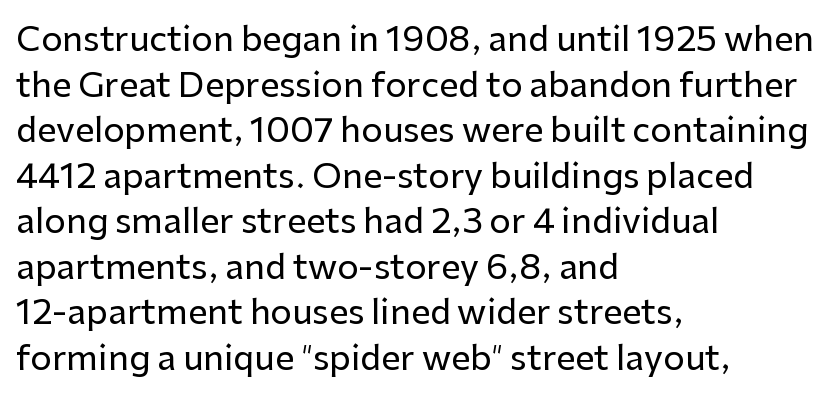
In terms of letterform style, serifs are entirely absent. These lines are set flush left with a ragged right edge. Baseline-to-baseline distance is the conventional proportion of letter height. Honestly, there is no underline to notice here at all. This sample uses an upright cut, with every glyph sitting square on the baseline.
